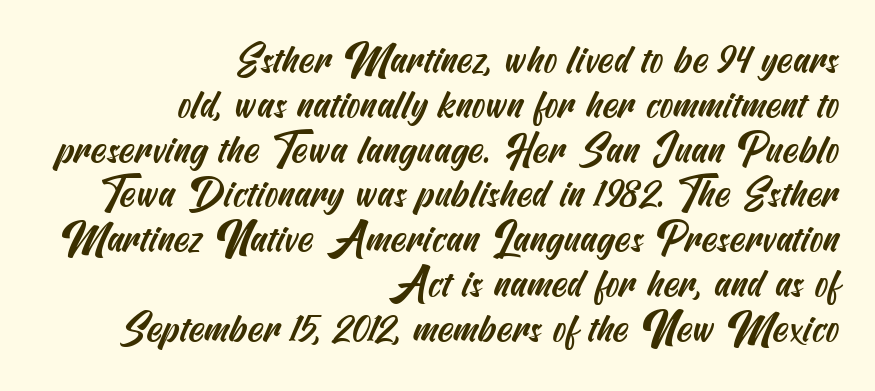
{"serif": "no", "width": "condensed", "stroke_contrast": "medium", "x_height": "small", "underline": "no", "align": "right", "line_spacing": "tight", "line_spacing_ratio": 1.12, "letter_spacing": "normal", "letter_spacing_em": 0.0, "glyph_px": 40}
